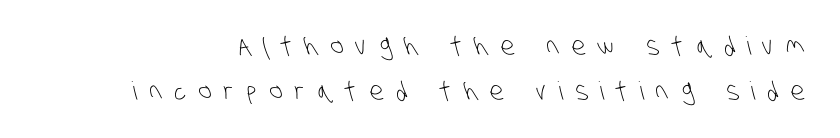
The image shows 25 px text type; set line spacing 1.79x, unusually wide letter spacing (+0.5 em), not underlined.
